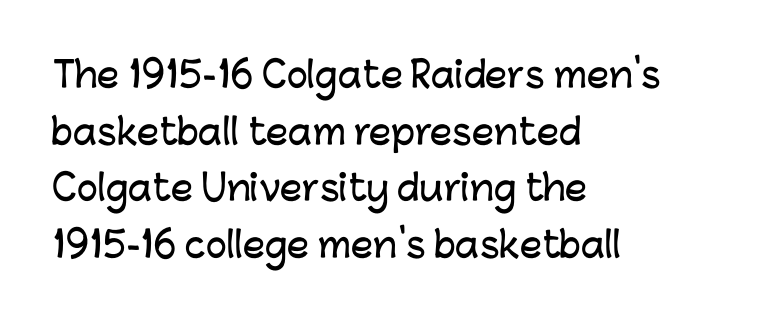
{"serif": "no", "italic": "no", "width": "normal", "stroke_contrast": "low", "x_height": "medium", "monospaced": "no", "underline": "no", "align": "left", "line_spacing": "normal", "line_spacing_ratio": 1.62, "letter_spacing": "normal", "letter_spacing_em": 0.0, "glyph_px": 35}
